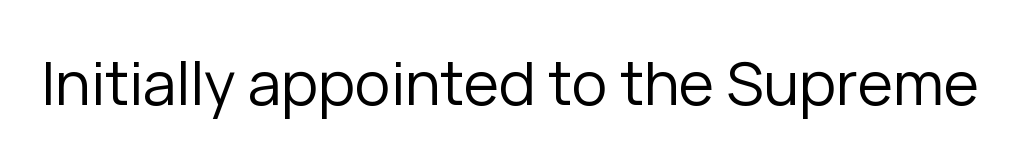
The image shows 60 px regular-weight sans-serif type, upright; set normal letter spacing, not underlined; low stroke contrast and a medium x-height.
